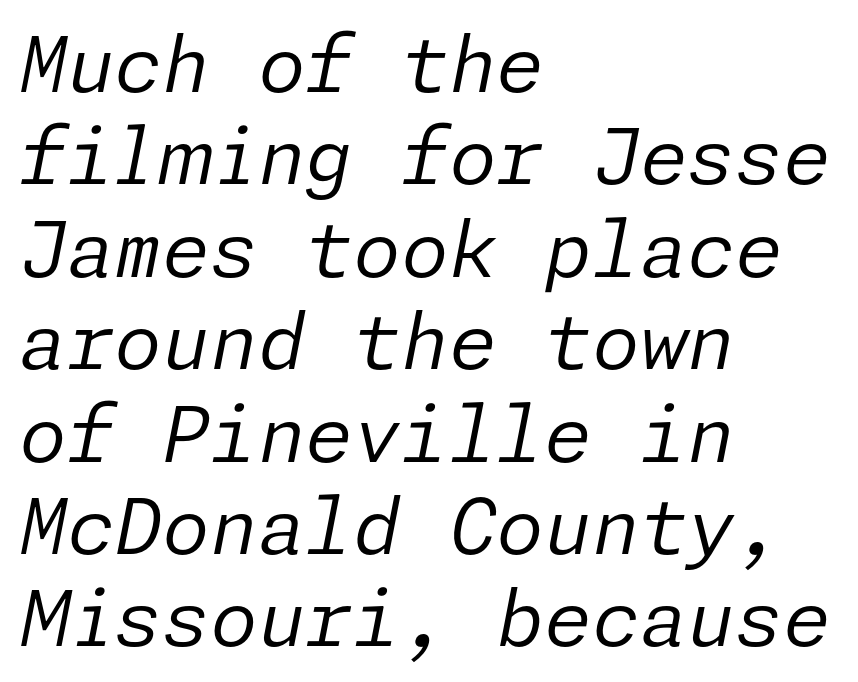
Vertical stems look standard width or narrower in stroke. The text block is weighted toward the left margin, trailing off unevenly rightward. In terms of letterspacing, this is plain default setting. Posture: slanted. The words here are not underlined.
